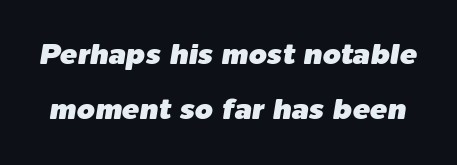
The zone under the glyphs is completely vacant. Caption: standard tracking, unaltered. Do the characters align in a grid? No, the font is proportional. Emphasis-style slanted type is in use.
